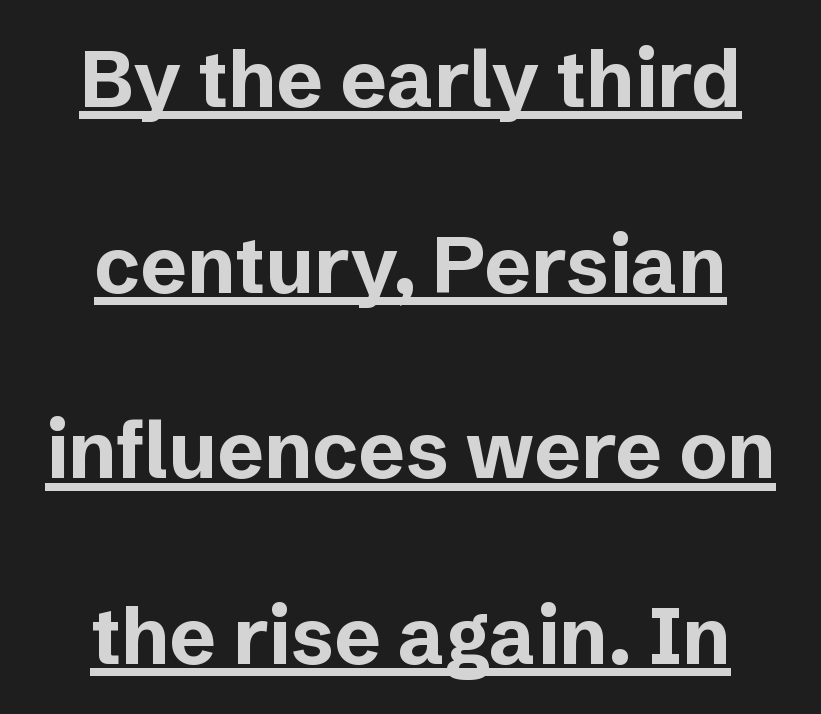
As a designer I'd log this as weight 700, bold. Vertical strokes here are truly vertical. Unlike a traditional serif, this face leaves its strokes unadorned. Here the designer chose a conventional face with non-uniform glyph widths. Alignment: centered.
